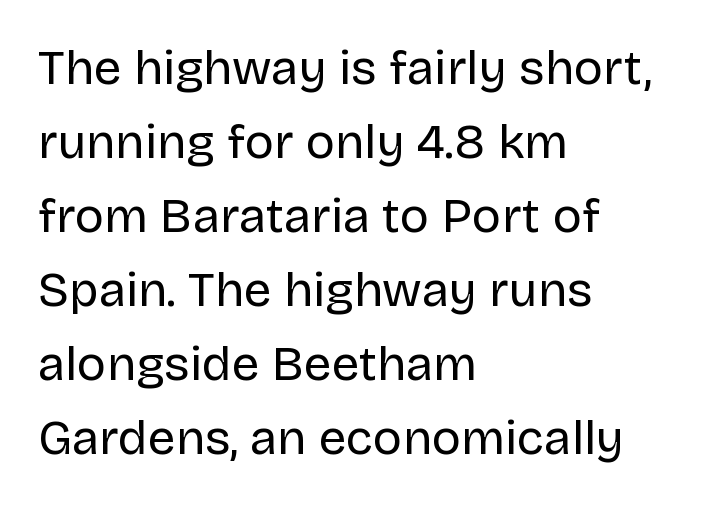
{"serif": "no", "italic": "no", "bold": "no", "weight": "regular", "width": "normal", "stroke_contrast": "low", "x_height": "large", "monospaced": "no", "underline": "no", "align": "left", "line_spacing": "normal", "line_spacing_ratio": 1.51, "letter_spacing": "normal", "letter_spacing_em": 0.0, "glyph_px": 49}
